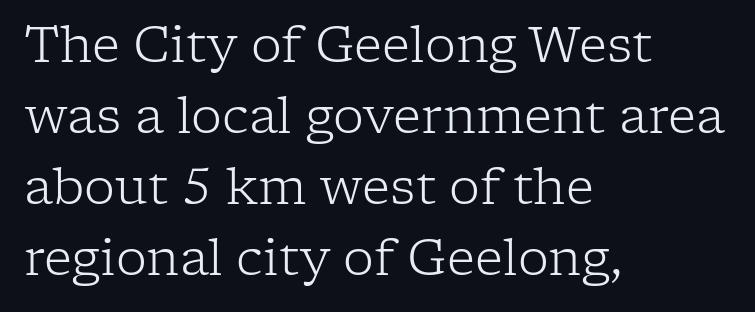
Q: Is the text bold? A: No.
Q: Is the text italic (slanted)? A: No, it is upright.
Q: Is the typeface a serif or a sans-serif typeface? A: Serif.
Q: Is the text underlined? A: No.
Q: How is the paragraph aligned? A: Left-aligned.
Q: Is the spacing between letters normal or unusually wide? A: Normal.
Q: Is the spacing between lines tight, normal or loose? A: Normal.
Q: Width (condensed, normal, or wide)? A: Normal.
Q: Stroke contrast? A: Low.
Q: x-height? A: Medium.
Q: Monospaced? A: No.
